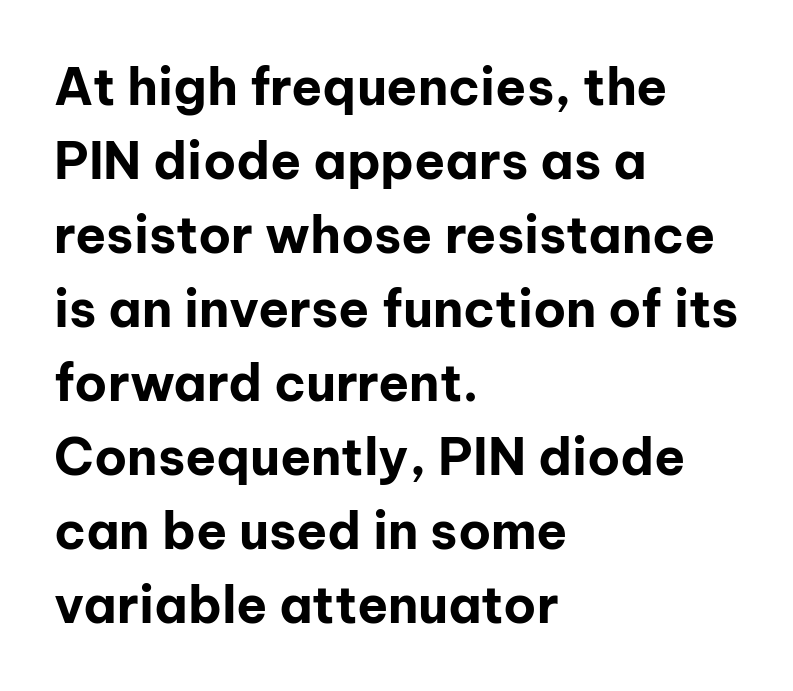
The image shows 51 px bold sans-serif type, upright; set left-aligned, normal line spacing (1.45x), normal letter spacing, not underlined; low stroke contrast and a medium x-height.
